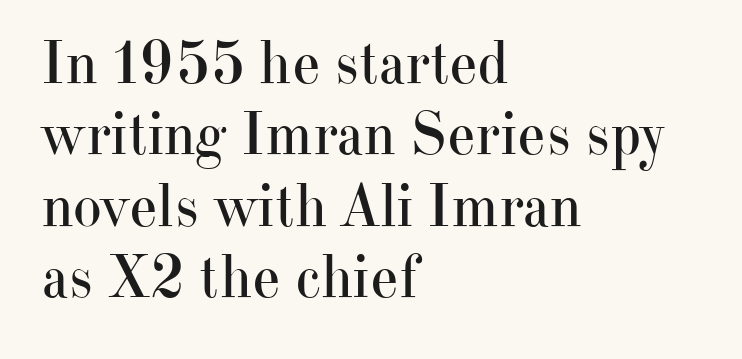
{"serif": "yes", "italic": "no", "bold": "no", "weight": "regular", "width": "normal", "stroke_contrast": "high", "x_height": "small", "monospaced": "no", "underline": "no", "align": "left", "line_spacing_ratio": 1.17, "letter_spacing": "normal", "letter_spacing_em": 0.0, "glyph_px": 61}
